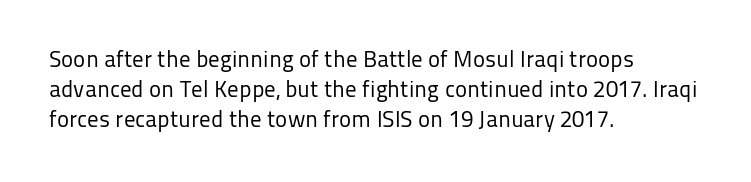
The image shows 23 px text type, upright; set left-aligned, normal line spacing (1.3x), normal letter spacing, not underlined.
